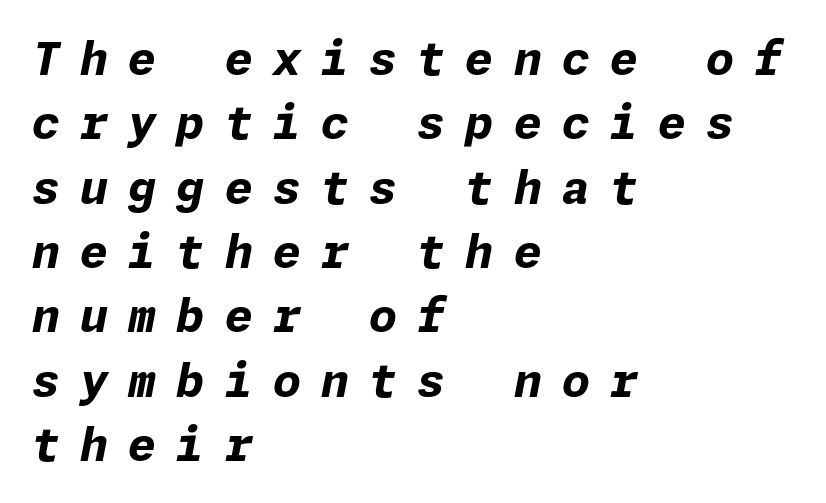
Does the weight exceed regular? Yes, all the way to bold. The face used here is rendered with a markedly widened letterfit. These lines were composed using italics. This sample keeps an unexceptional amount of space between lines. Plain, unruled lines of type. Where is the straight margin? On the left.
